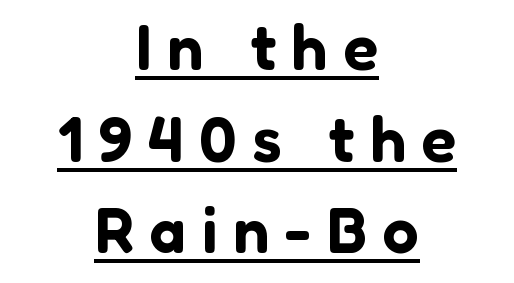
Evenly set lines give the paragraph a standard silhouette. Honestly, the letter spacing is so wide it's the main thing you notice. Characters remain perfectly vertical along every line. Underline: present. This sample uses a sans-serif face.
